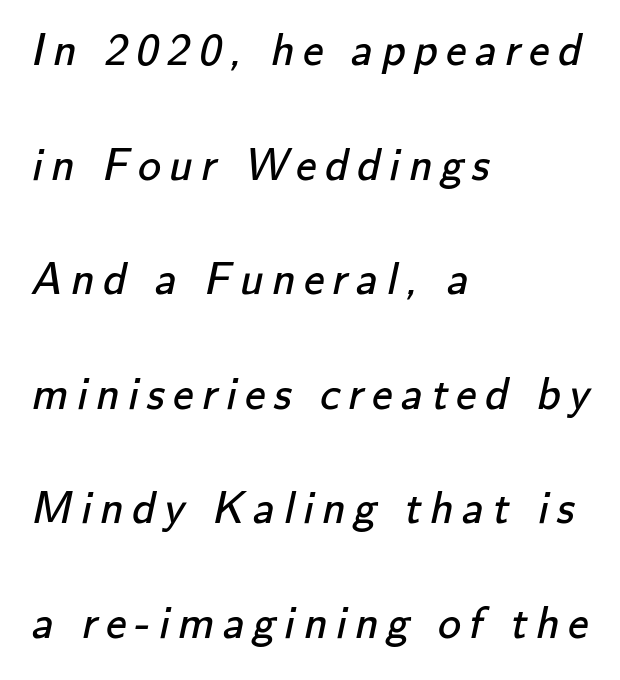
Weight: regular or lighter. You can tell from the bare stems that sans-serif type was used. You could not count columns in this text — the font is proportionally spaced. Line starts are locked; line ends wander. Only glyphs here, with clear space below each row.
